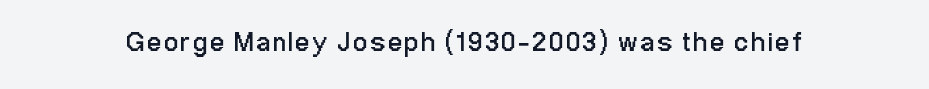
The space directly below the letters is spotless. The letters look calm and open, with moderate or lighter stems. Notice how the stems are strictly vertical — no italics here.
